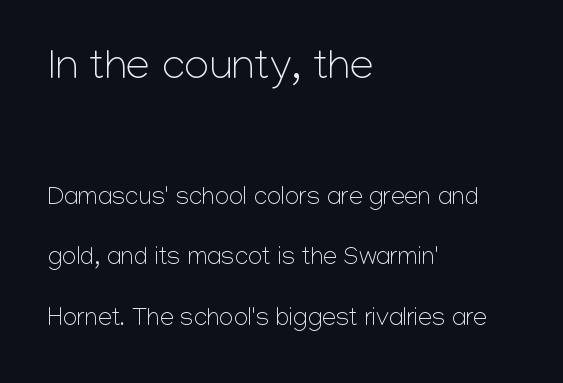
The image shows 43 px light sans-serif type, upright; set left-aligned, loose line spacing (2.41x), normal letter spacing, not underlined; the first (top) block is 1.72x larger; low stroke contrast and a medium x-height.
